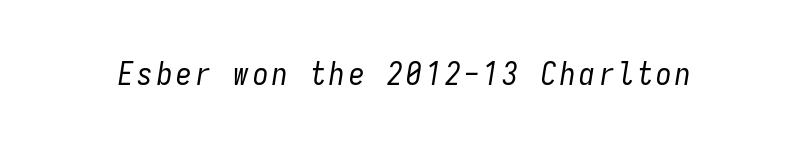
{"italic": "yes", "lean": "right", "slant_degrees": 9, "bold": "no", "weight": "regular", "width": "condensed", "stroke_contrast": "low", "x_height": "medium", "monospaced": "yes", "underline": "no", "glyph_px": 31}
